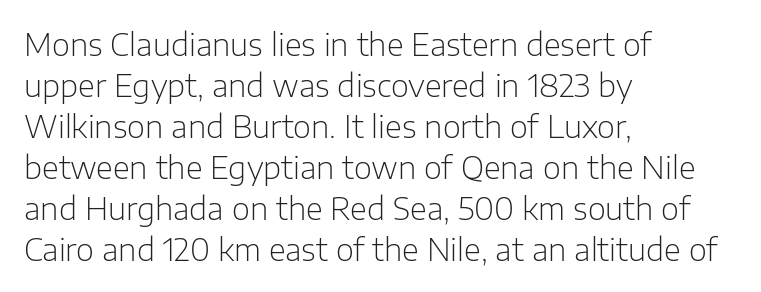
Rows of type keep a routine distance in the vertical direction. The type sits square on the baseline with zero lean. Stroke thickness stays within the range of a standard reading face or lighter. These lines are set flush left with a ragged right edge. Between one letter and the next there's only the usual sliver of space.
